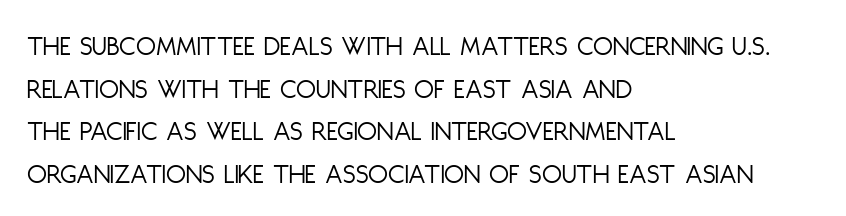
Q: Is the text bold? A: No.
Q: Is the text italic (slanted)? A: No, it is upright.
Q: Is the typeface a serif or a sans-serif typeface? A: Sans-serif.
Q: Is the text underlined? A: No.
Q: How is the paragraph aligned? A: Left-aligned.
Q: Is the spacing between letters normal or unusually wide? A: Normal.
Q: Is the spacing between lines tight, normal or loose? A: Normal.
Q: Width (condensed, normal, or wide)? A: Condensed.
Q: Stroke contrast? A: Low.
Q: x-height? A: Large.
Q: Monospaced? A: No.
